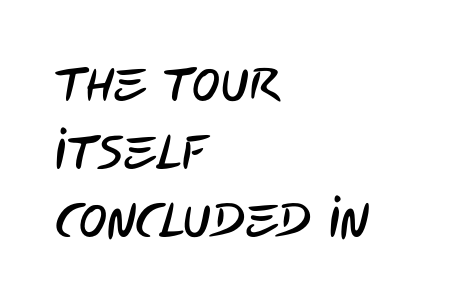
{"serif": "no", "width": "condensed", "stroke_contrast": "low", "x_height": "large", "monospaced": "no", "underline": "no", "align": "left", "line_spacing": "normal", "line_spacing_ratio": 1.45, "letter_spacing": "normal", "letter_spacing_em": 0.0, "glyph_px": 47}
